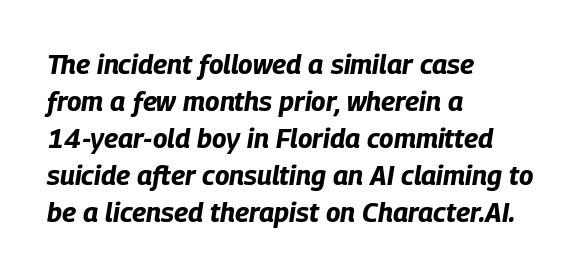
Q: Is the text bold? A: Yes.
Q: Is the text italic (slanted)? A: Yes, it leans right by about 9 degrees.
Q: Is the text underlined? A: No.
Q: How is the paragraph aligned? A: Left-aligned.
Q: Is the spacing between letters normal or unusually wide? A: Normal.
Q: Is the spacing between lines tight, normal or loose? A: Normal.
